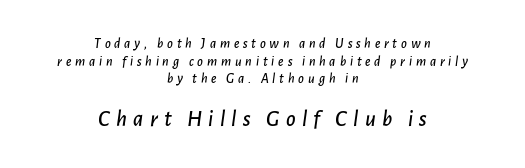
Note: smaller setting up top, larger setting below. Compared with typical paragraphs, the rows here are spaced about the same. Every row of glyphs is offset so its center matches the block's center. Characters follow at a spacing far wider than the type designer built in.
